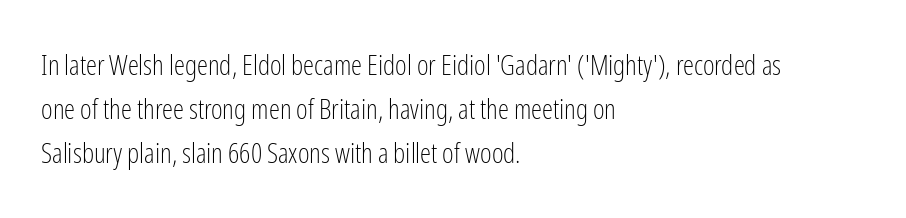
The image shows 28 px light, condensed sans-serif type, upright; set left-aligned, normal line spacing (1.58x), normal letter spacing, not underlined; low stroke contrast and a medium x-height.
